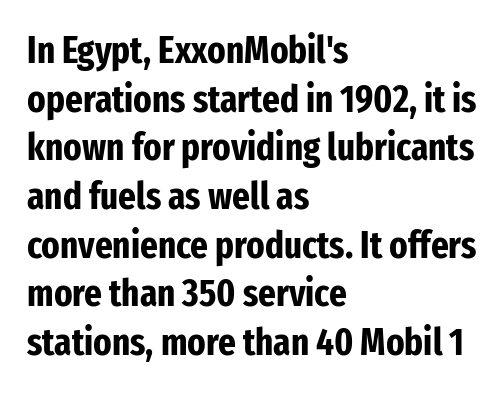
The gap between lines stays unmarked. Nothing sits at the stroke ends, so this counts as sans-serif. The lines sit at an ordinary, default distance from one another. Typeset ragged right — the left edge is the straight one. Tracking value appears to be zero — textbook default spacing. Quick note: not italic, upright.
